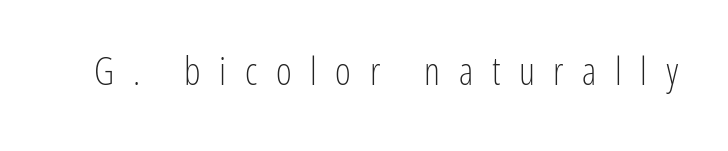
The image shows 38 px light, condensed sans-serif type, upright; set unusually wide letter spacing (+0.49 em), not underlined; low stroke contrast and a medium x-height.
